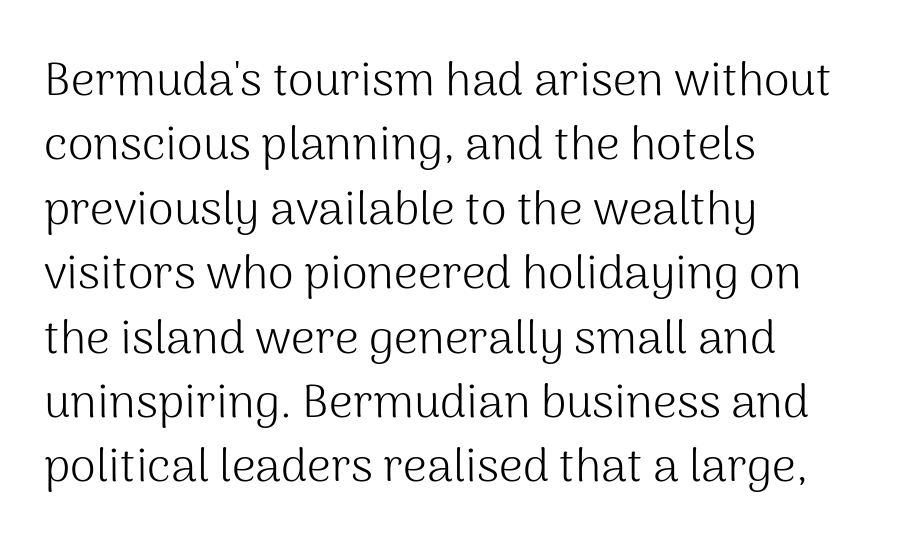
The image shows 47 px light sans-serif type, upright; set left-aligned, normal line spacing (1.37x), normal letter spacing, not underlined; medium stroke contrast and a medium x-height.
